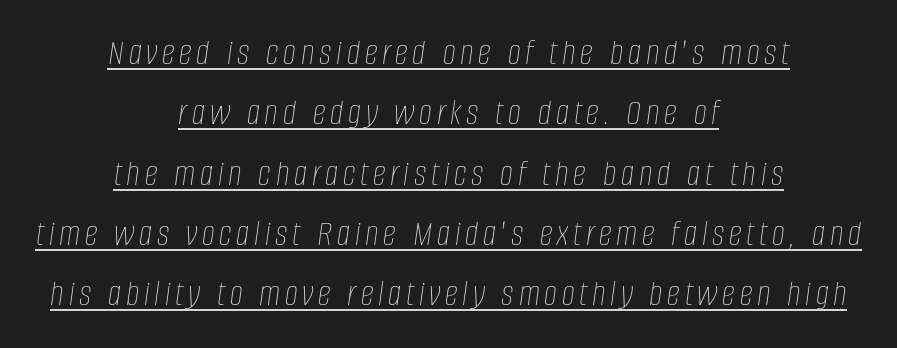
{"italic": "yes", "lean": "right", "slant_degrees": 8, "bold": "no", "weight": "thin", "width": "condensed", "stroke_contrast": "low", "x_height": "large", "monospaced": "no", "underline": "yes", "align": "center", "line_spacing": "normal", "line_spacing_ratio": 1.63, "glyph_px": 37}
